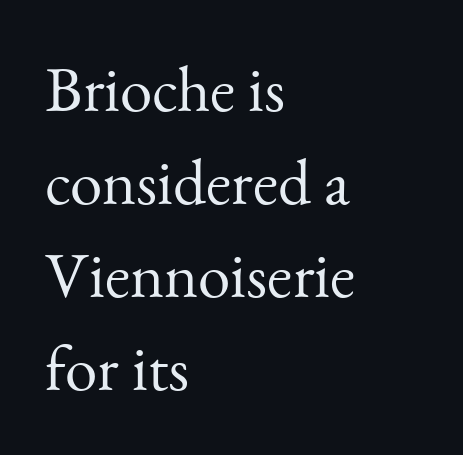
Q: Is the text bold? A: No.
Q: Is the text italic (slanted)? A: No, it is upright.
Q: Is the typeface a serif or a sans-serif typeface? A: Serif.
Q: Is the text underlined? A: No.
Q: How is the paragraph aligned? A: Left-aligned.
Q: Is the spacing between letters normal or unusually wide? A: Normal.
Q: Is the spacing between lines tight, normal or loose? A: Normal.
Q: Width (condensed, normal, or wide)? A: Normal.
Q: Stroke contrast? A: Medium.
Q: x-height? A: Small.
Q: Monospaced? A: No.
